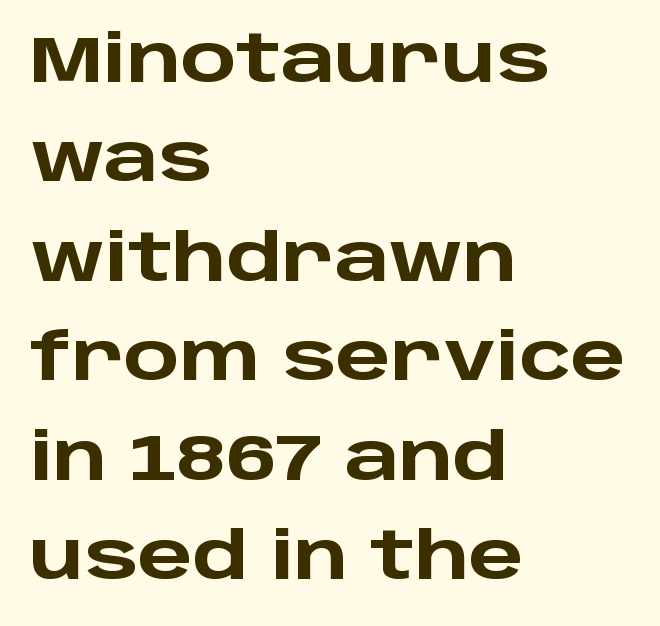
Varying glyph widths throughout — classic text-font behaviour. Decoration check: the copy has no underline. In terms of posture, this sample is upright. A normal amount of white space separates one row of letters from the next. The rendering uses a bold face; every stroke is thick and dark.
